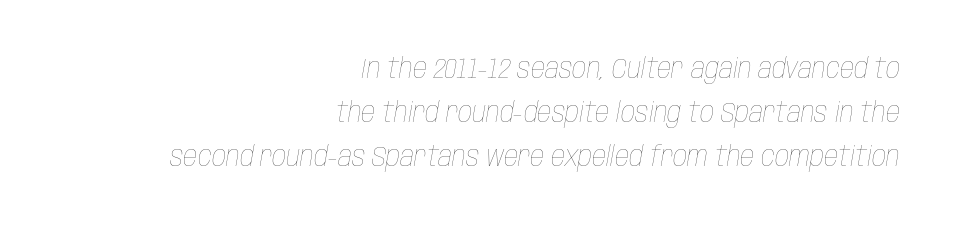
The letters are slanted; this is an italic face. On a weight scale, this lands at 450 or below. Each letter keeps its own natural width here, so spacing adapts to shape. These lines keep a tight, regular rhythm from letter to letter.
